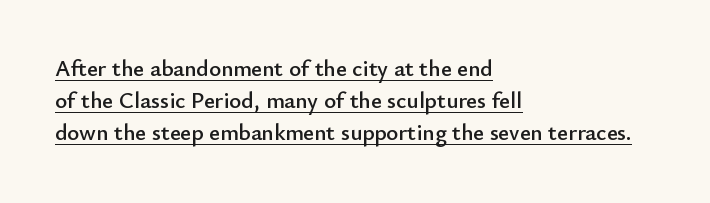
Normally led — the rows are evenly, conventionally spaced. Leftover space on each line is placed entirely after the last word. The typesetter has applied underlining to the passage shown. Rendered with straight, roman letterforms. Nothing unusual about the tracking: characters are spaced as the font intends.
